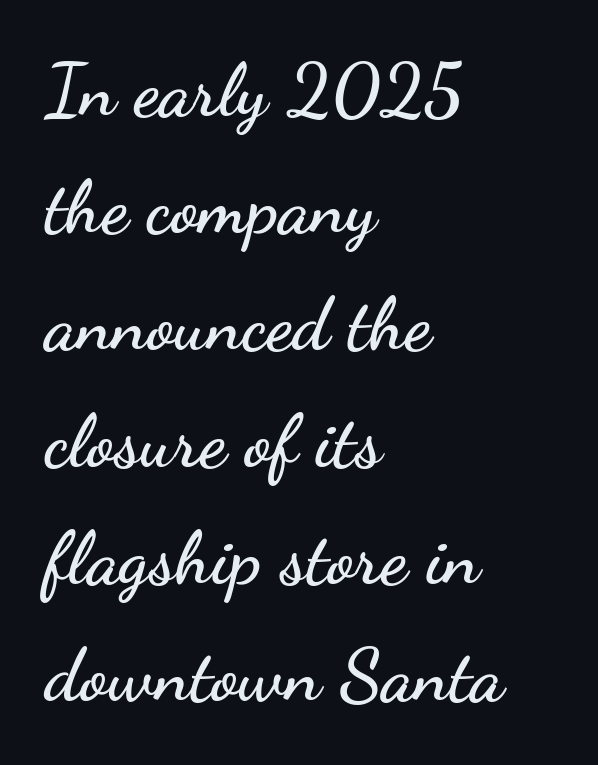
The designer went with a sans here, leaving each stem footless. Standard letterfit; no display-style spreading of the glyphs. A normal amount of white space separates one row of letters from the next. Here the designer chose a conventional face with non-uniform glyph widths.
